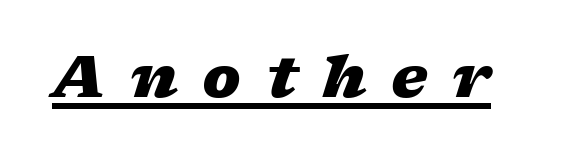
{"italic": "yes", "lean": "right", "slant_degrees": 17, "bold": "yes", "weight": "heavy", "width": "wide", "stroke_contrast": "low", "x_height": "medium", "monospaced": "no", "underline": "yes", "letter_spacing": "wide", "letter_spacing_em": 0.42, "glyph_px": 58}
